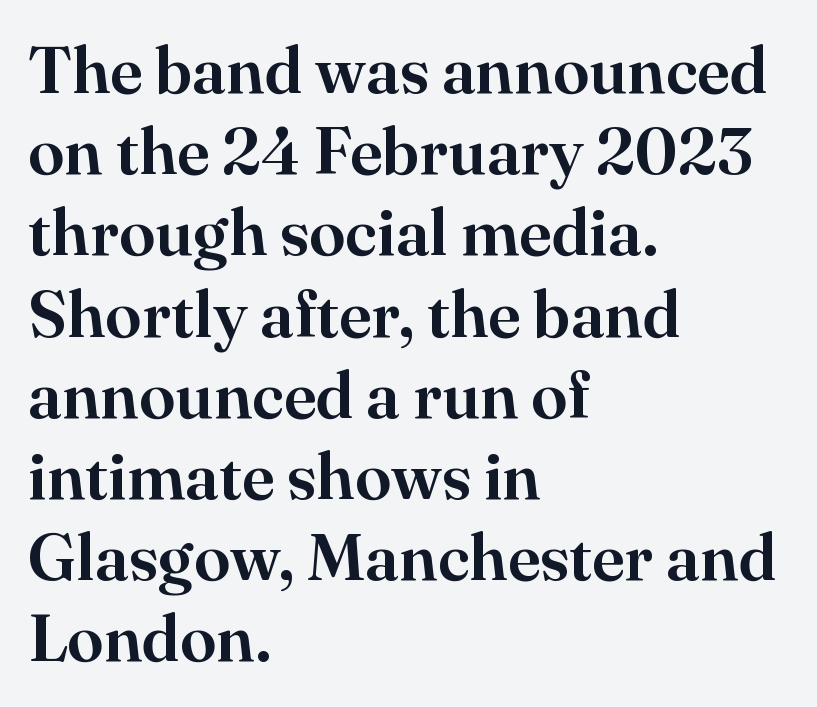
The image shows 66 px serif type, upright; set left-aligned, line spacing 1.23x, normal letter spacing, not underlined; high stroke contrast and a small x-height.
